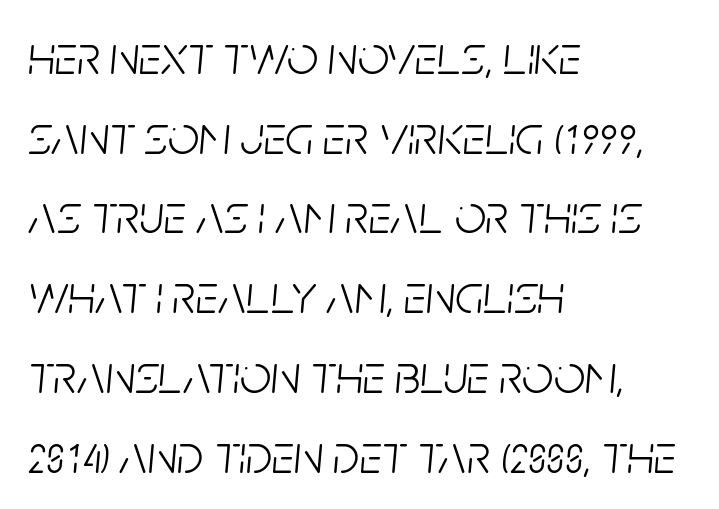
Regarding leading, the lines here are spaced in the standard way. Every row of glyphs begins at an identical x-position on the left. The face used here has a pronounced slope to its letters. A typesetter would call this zero additional tracking.
